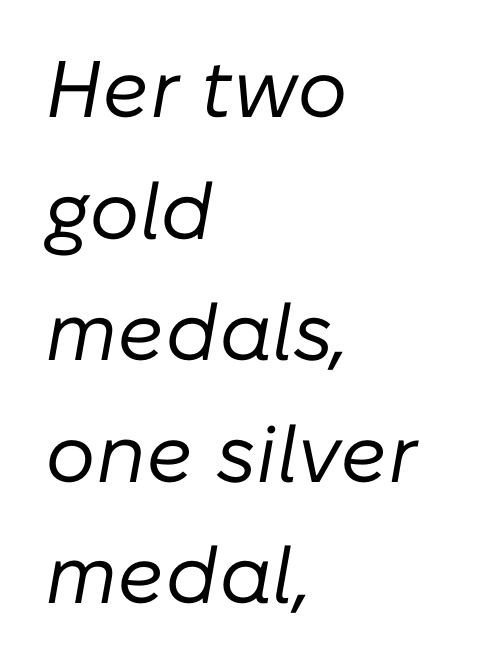
{"italic": "yes", "lean": "right", "slant_degrees": 10, "bold": "no", "weight": "regular", "width": "normal", "stroke_contrast": "low", "x_height": "medium", "monospaced": "no", "underline": "no", "align": "left", "line_spacing": "normal", "line_spacing_ratio": 1.52, "letter_spacing": "normal", "letter_spacing_em": 0.0, "glyph_px": 80}
